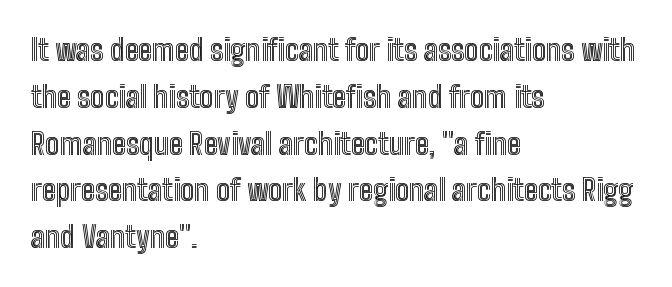
The image shows 30 px condensed type, upright; set left-aligned, normal line spacing (1.56x), normal letter spacing, not underlined; a medium x-height.
